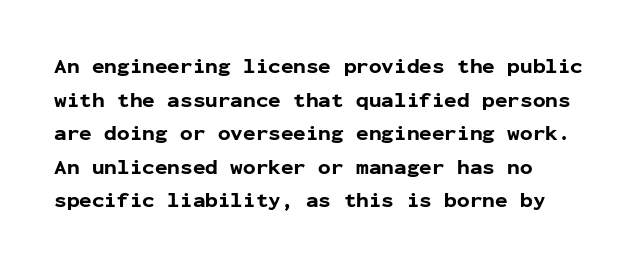
{"italic": "no", "bold": "yes", "underline": "no", "align": "left", "line_spacing": "normal", "line_spacing_ratio": 1.6, "letter_spacing": "normal", "letter_spacing_em": 0.0, "glyph_px": 21}
